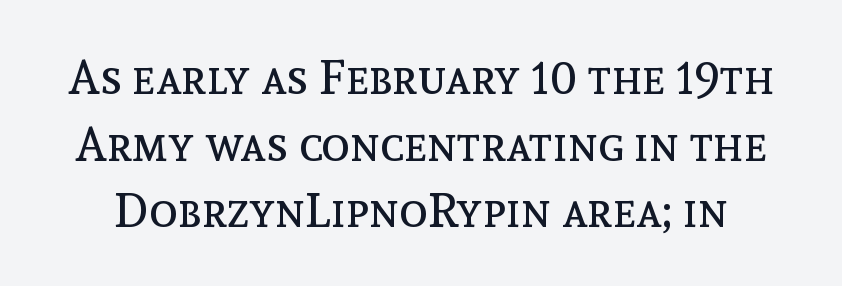
{"italic": "no", "bold": "no", "weight": "regular", "width": "normal", "x_height": "medium", "monospaced": "no", "underline": "no", "line_spacing": "normal", "line_spacing_ratio": 1.39, "letter_spacing": "normal", "letter_spacing_em": 0.0, "glyph_px": 48}
